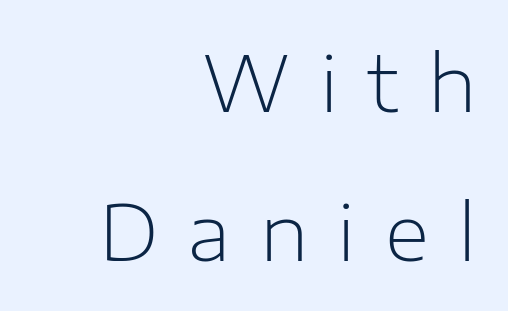
The image shows 77 px light sans-serif type, upright; set right-aligned, loose line spacing (1.94x), unusually wide letter spacing (+0.38 em), not underlined; low stroke contrast and a medium x-height.
